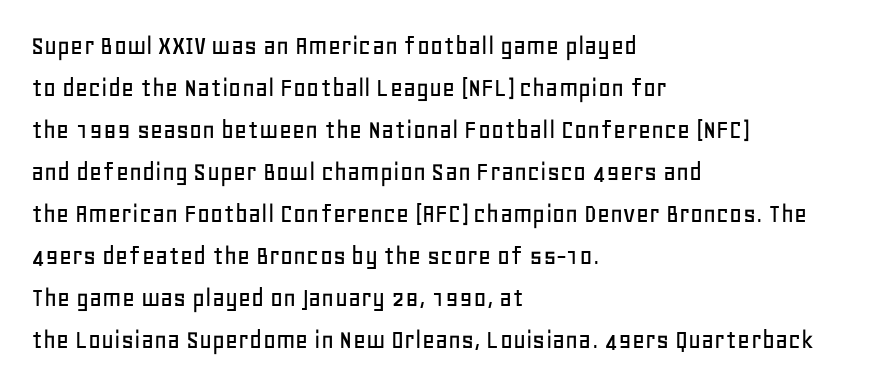
Q: Is the text italic (slanted)? A: No, it is upright.
Q: Is the typeface a serif or a sans-serif typeface? A: Sans-serif.
Q: Is the text underlined? A: No.
Q: How is the paragraph aligned? A: Left-aligned.
Q: Is the spacing between letters normal or unusually wide? A: Normal.
Q: Is the spacing between lines tight, normal or loose? A: Normal.
Q: Width (condensed, normal, or wide)? A: Normal.
Q: Stroke contrast? A: Low.
Q: x-height? A: Large.
Q: Monospaced? A: No.
